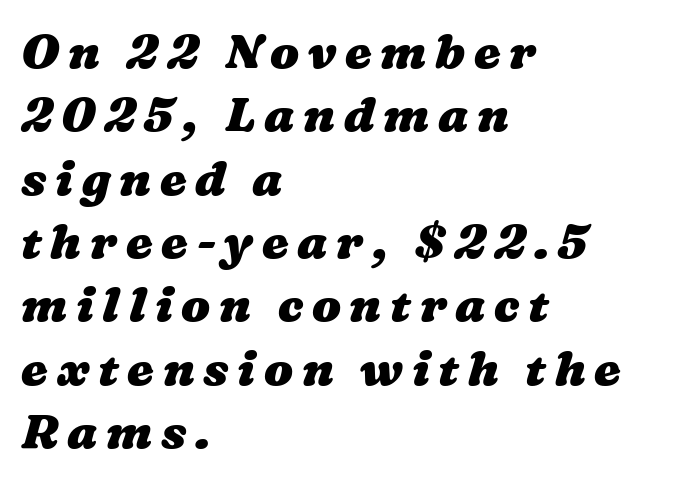
Every row of glyphs begins at an identical x-position on the left. The area under the type is left untouched. A typesetter would call this leading conventional body-copy spacing. The face used here is proportionally spaced, like ordinary book or web type. Pretty heavy lettering here — definitely bold.
